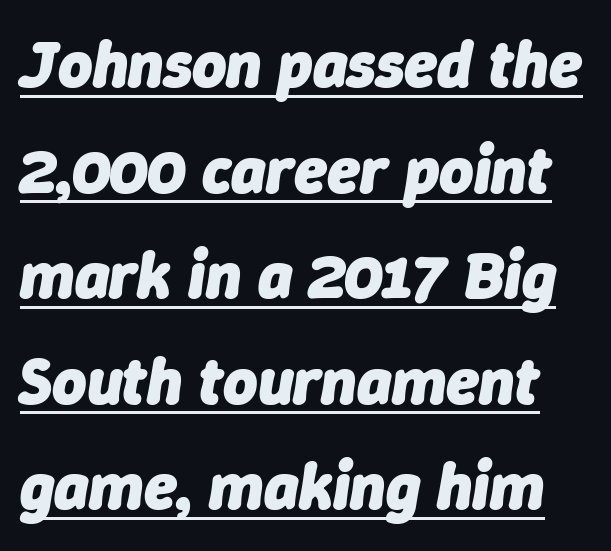
The image shows 66 px heavy type, italic (leaning right); set normal line spacing (1.6x), normal letter spacing, underlined; low stroke contrast and a medium x-height.
